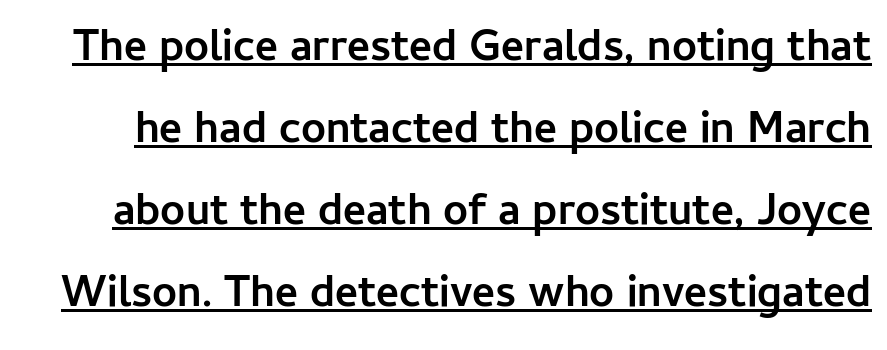
This is the regular roman posture of the typeface. You could not count columns in this text — the font is proportionally spaced. Look at the bottom of the vertical strokes: they stop flat, with no serifs. Tracking here is standard; glyphs follow each other at the usual distance. The rendered words wear a rule along their underside.
